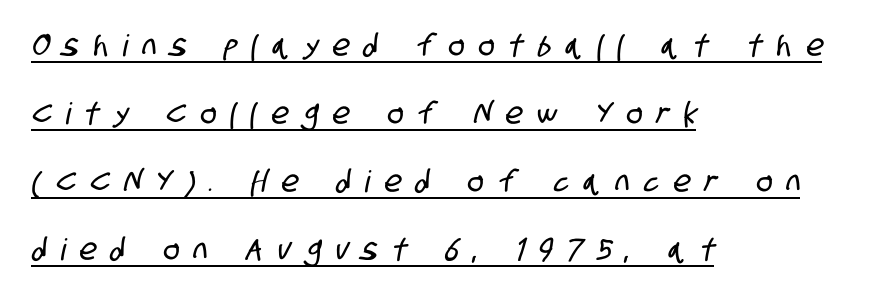
The image shows 30 px condensed sans-serif type; set left-aligned, loose line spacing (2.27x), unusually wide letter spacing (+0.49 em), underlined; low stroke contrast and a large x-height.
